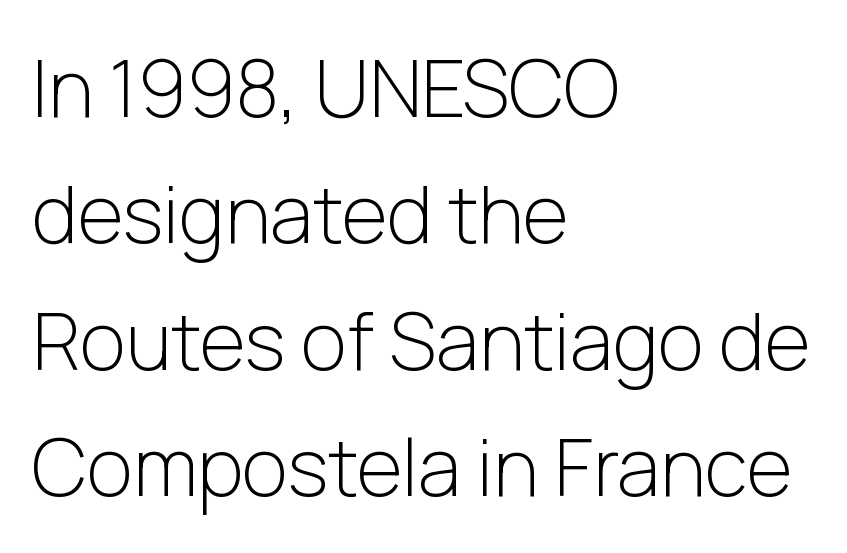
Q: Is the text bold? A: No.
Q: Is the text italic (slanted)? A: No, it is upright.
Q: Is the typeface a serif or a sans-serif typeface? A: Sans-serif.
Q: Is the text underlined? A: No.
Q: How is the paragraph aligned? A: Left-aligned.
Q: Is the spacing between letters normal or unusually wide? A: Normal.
Q: Is the spacing between lines tight, normal or loose? A: Normal.
Q: Width (condensed, normal, or wide)? A: Normal.
Q: Stroke contrast? A: Low.
Q: x-height? A: Medium.
Q: Monospaced? A: No.
